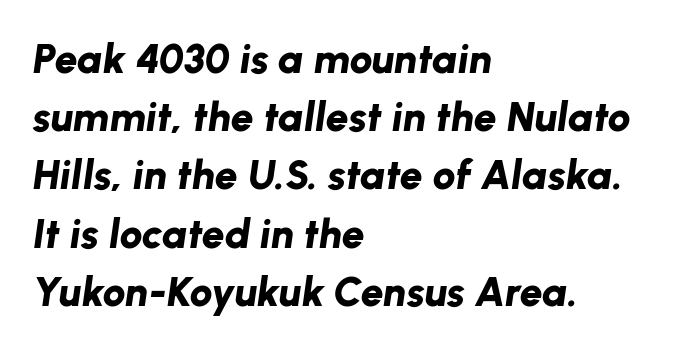
The image shows 41 px bold type, italic (leaning right); set left-aligned, normal line spacing (1.42x), normal letter spacing, not underlined; low stroke contrast and a medium x-height.
